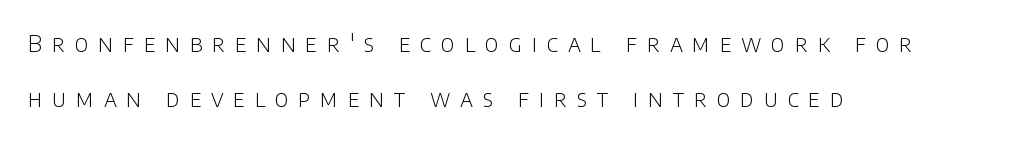
Compared with a typical body face, this is equally light or lighter still. Ordinary non-slanted type is in use. Typeset ragged right — the left edge is the straight one. A typesetter would call this leading open, well beyond the default. Has an underline been added? It has not.
